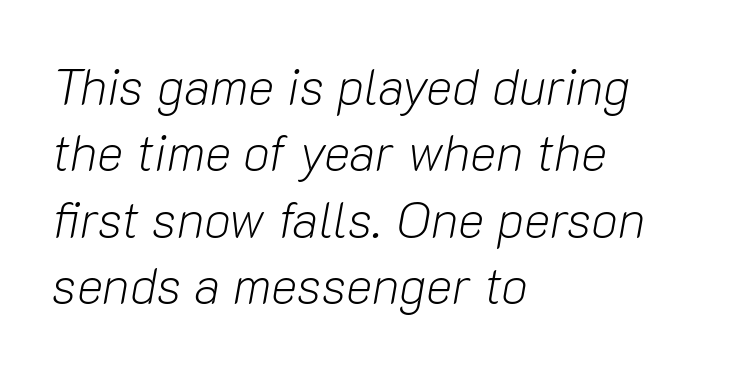
Notice how the stems are inclined rather than vertical — that's the hallmark of italics. Stem width sits at or under what a default text font uses. Each row of text sits above clean, open space. Left-aligned paragraph, ragged on the right. The letterforms sit shoulder to shoulder at normal distance. Looks like regular typesetting: each glyph gets only the width it needs.
